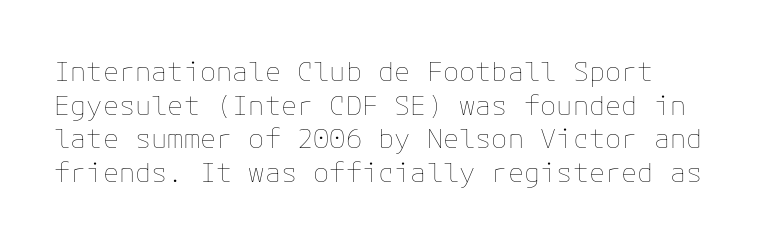
{"italic": "no", "bold": "no", "underline": "no", "line_spacing": "normal", "line_spacing_ratio": 1.25, "letter_spacing": "normal", "letter_spacing_em": 0.0, "glyph_px": 27}
